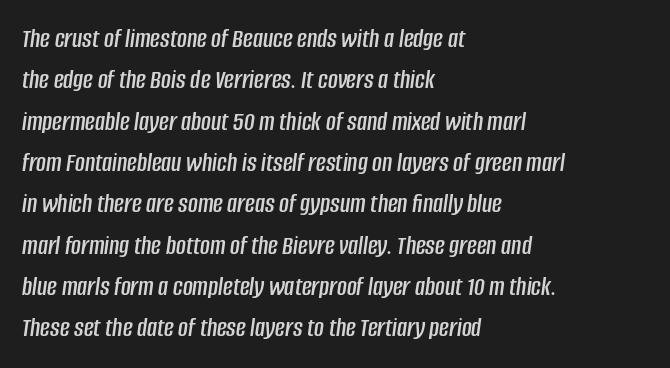
Q: Is the text italic (slanted)? A: Yes, it leans right by about 8 degrees.
Q: Is the text underlined? A: No.
Q: How is the paragraph aligned? A: Left-aligned.
Q: Is the spacing between letters normal or unusually wide? A: Normal.
Q: Is the spacing between lines tight, normal or loose? A: Normal.
